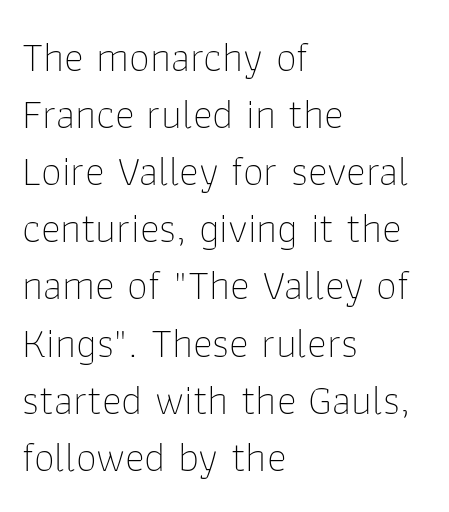
{"serif": "no", "italic": "no", "bold": "no", "weight": "thin", "width": "normal", "stroke_contrast": "low", "x_height": "medium", "monospaced": "no", "underline": "no", "align": "left", "line_spacing": "normal", "line_spacing_ratio": 1.36, "letter_spacing": "normal", "letter_spacing_em": 0.0, "glyph_px": 42}
